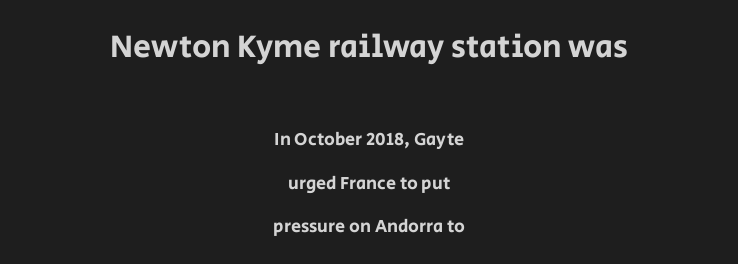
You could call the tracking neutral — neither tight nor loose. The lines are quadded center. This sample has the flowing, uneven cadence of proportional lettering. Are there feet on the stems? There aren't — it's a sans. Size hierarchy here favors the leading block over the trailing one. This sample trades compactness for vertical openness between lines.
